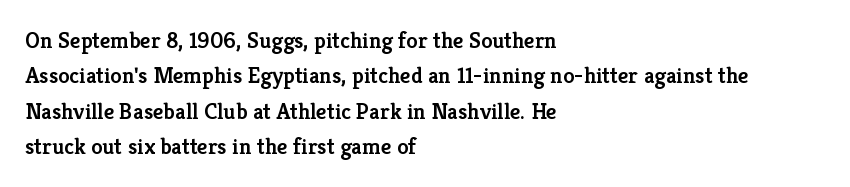
{"italic": "no", "bold": "semi", "underline": "no", "align": "left", "line_spacing": "normal", "line_spacing_ratio": 1.54, "letter_spacing": "normal", "letter_spacing_em": 0.0, "glyph_px": 23}
